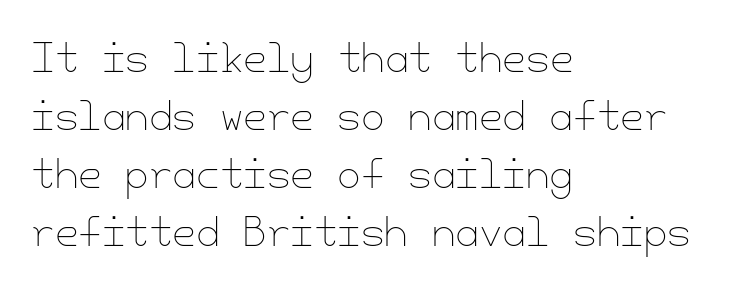
Heft: none added — not bold. The letters stand straight up with perfectly vertical stems. These lines keep a tight, regular rhythm from letter to letter. All the whitespace from short lines collects on the right.
